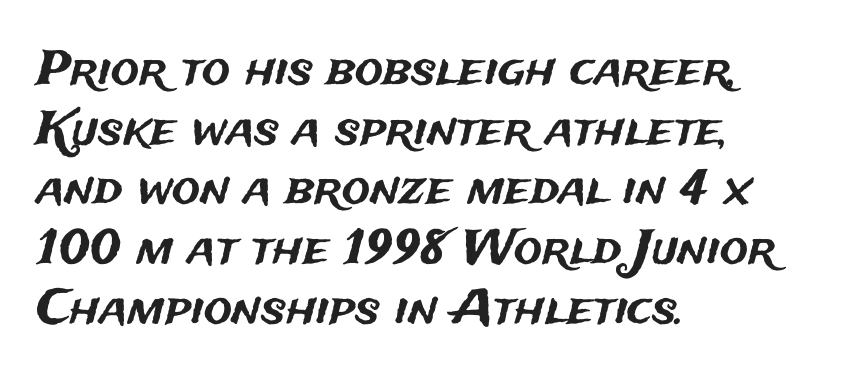
The line texture is even and compact thanks to regular tracking. The specimen omits any rule beneath the text block's lines. Each line starts at the same left margin while the right side varies. Is this a fixed-width face? No — the glyphs have proportional, varying widths.
